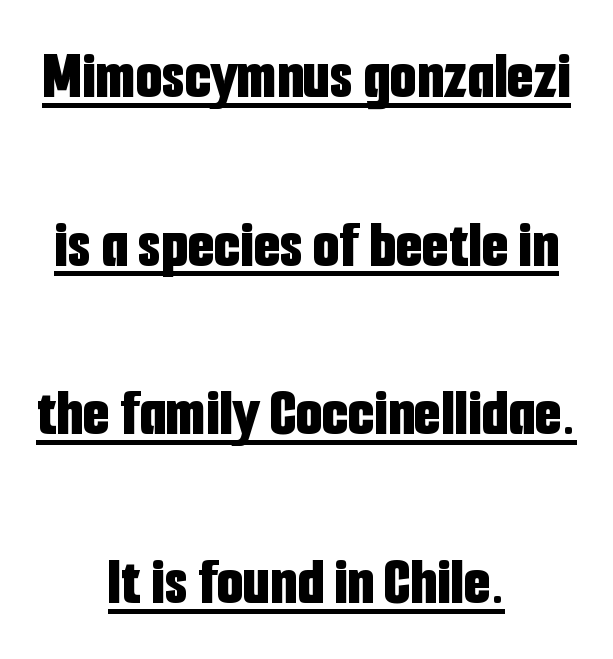
The image shows 68 px bold, condensed sans-serif type, upright; set centered, loose line spacing (2.48x), normal letter spacing, underlined; low stroke contrast and a medium x-height.
